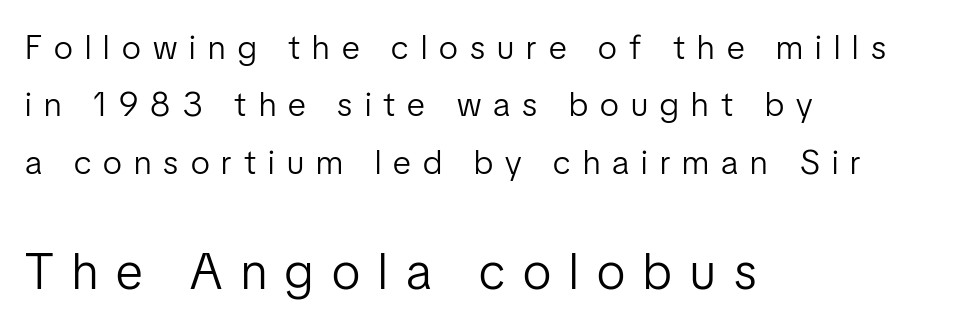
The image shows 51 px light, condensed sans-serif type, upright; set left-aligned, normal line spacing (1.69x), unusually wide letter spacing (+0.36 em), not underlined; the second (bottom) block is 1.5x larger; low stroke contrast and a medium x-height.
